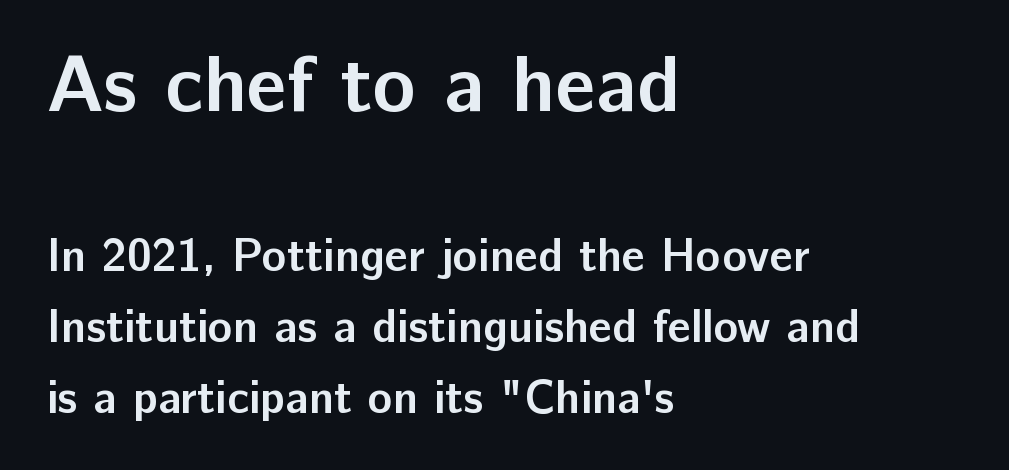
Standard letterfit; no display-style spreading of the glyphs. The rendering uses natural spacing where letterforms have individual widths. Look at the bottom of the vertical strokes: they stop flat, with no serifs. Heft: maximum for text — a bold.
